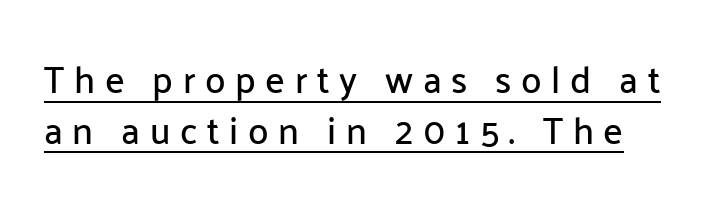
Is this a fixed-width face? No — the glyphs have proportional, varying widths. Is there an underline? Yes — a line sits under the letters. The rendering uses a moderate line-height, typical for paragraphs. This sample uses expanded letter spacing, leaving extra air between glyphs. Regarding serifs, this sample does without them. The letters stand upright; this is a roman face.
